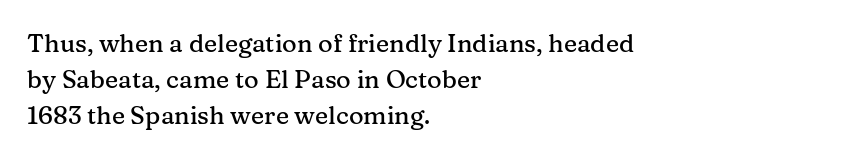
{"italic": "no", "underline": "no", "align": "left", "line_spacing": "normal", "line_spacing_ratio": 1.45, "letter_spacing": "normal", "letter_spacing_em": 0.0, "glyph_px": 25}
